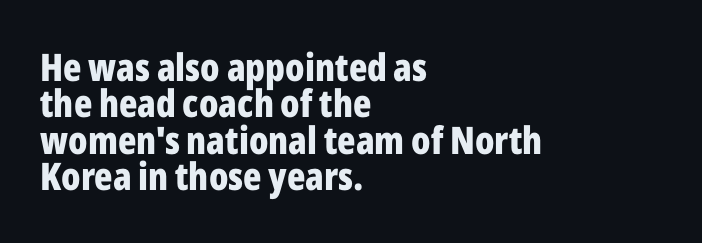
The image shows 38 px bold, condensed sans-serif type, upright; set left-aligned, tight line spacing (0.96x), normal letter spacing, not underlined; low stroke contrast and a medium x-height.
